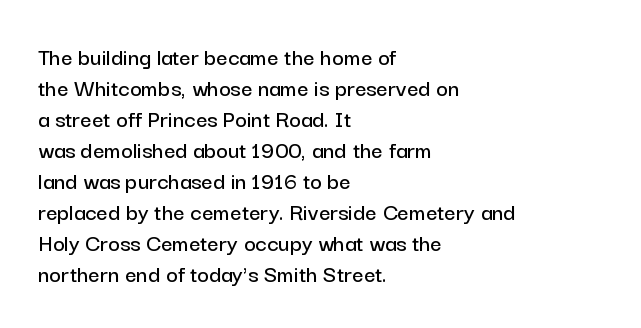
Clear beneath every line of the passage. Is the block centered? No — it sits flush against the left margin. Observe the ordinary spacing: letters are neighbours, not strangers. The letters stand upright; this is a roman face.
